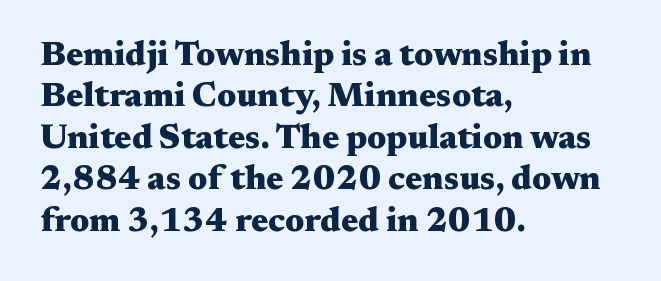
{"serif": "yes", "italic": "no", "bold": "yes", "weight": "heavy", "width": "wide", "stroke_contrast": "medium", "x_height": "medium", "monospaced": "no", "underline": "no", "align": "left", "line_spacing_ratio": 1.22, "letter_spacing": "normal", "letter_spacing_em": 0.0, "glyph_px": 34}
